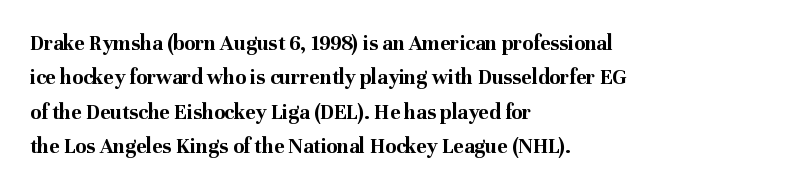
The image shows 22 px bold type, upright; set left-aligned, normal line spacing (1.56x), normal letter spacing, not underlined.
